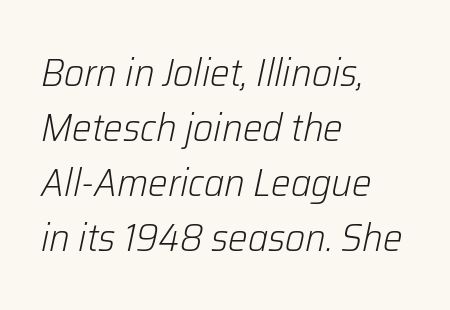
Vertical stems look standard width or narrower in stroke. These lines are rendered in a variable-pitch font. These lines sit exactly where default settings would place them. Has an underline been added? It has not. If you drew a ruler down the left edge, every line would touch it.
